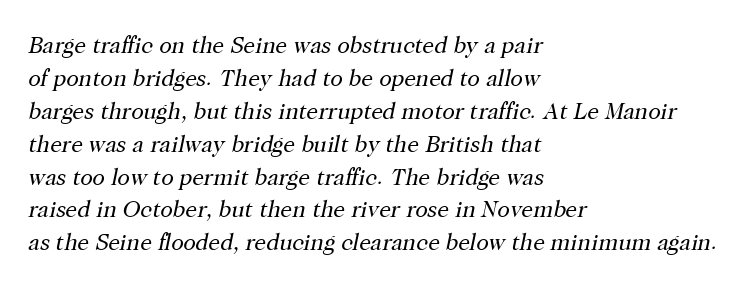
{"italic": "yes", "lean": "right", "slant_degrees": 12, "bold": "no", "underline": "no", "align": "left", "line_spacing": "normal", "line_spacing_ratio": 1.43, "letter_spacing": "normal", "letter_spacing_em": 0.0, "glyph_px": 23}
